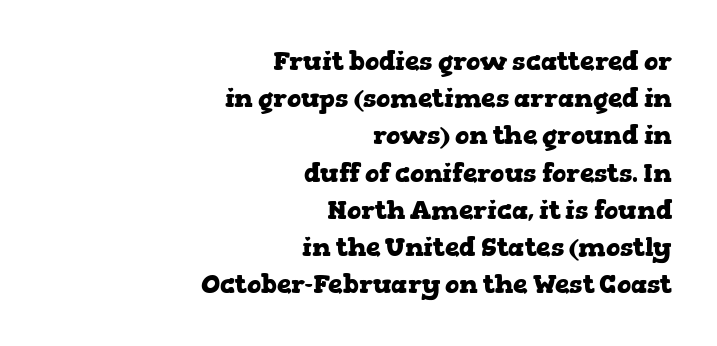
{"italic": "no", "bold": "yes", "underline": "no", "align": "right", "line_spacing": "normal", "line_spacing_ratio": 1.43, "letter_spacing": "normal", "letter_spacing_em": 0.0, "glyph_px": 26}
